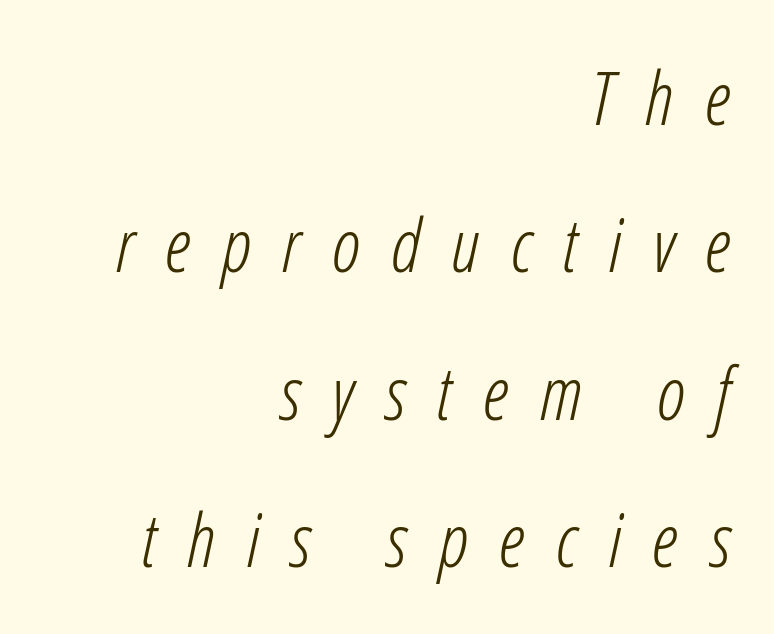
The characters are drawn with everyday or finer stroke widths. A clean baseline with only descenders dipping below it. The rendering inserts visible extra space after every character. Leading is clearly above the norm, producing a sparse column.
